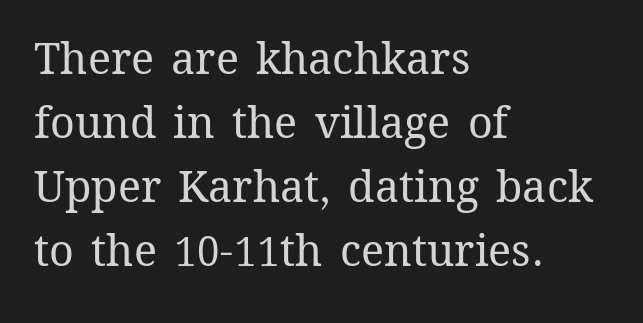
The image shows 43 px regular-weight type, upright; set left-aligned, normal line spacing (1.49x), normal letter spacing, not underlined; medium stroke contrast and a medium x-height.
